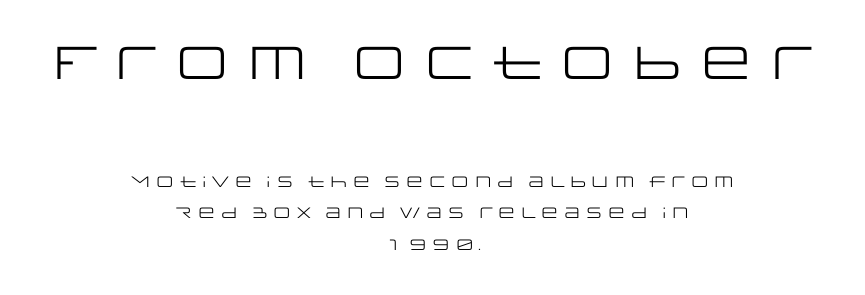
The image shows 46 px regular-weight, wide sans-serif type, upright; set centered, loose line spacing (2.09x), normal letter spacing, not underlined; the first (top) block is 3.07x larger; low stroke contrast and a large x-height.
